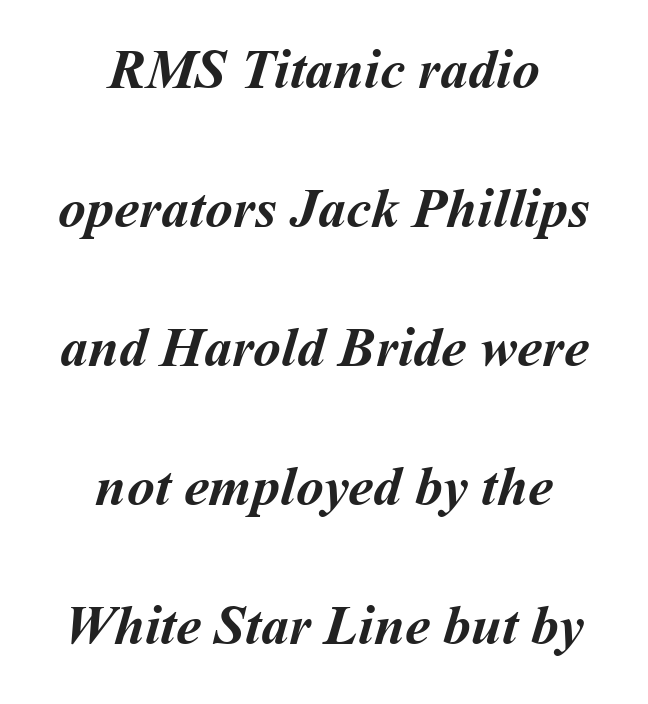
Looks like regular typesetting: each glyph gets only the width it needs. These lines keep a tight, regular rhythm from letter to letter. Does the copy run flush right? No — it is centered line by line. Successive baselines arrive slowly, with a big drop between each.
